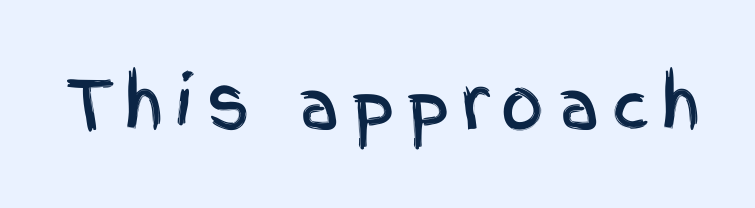
These lines are rendered in a variable-pitch font. Clear beneath every line of the passage. Serif or sans? Sans — the stroke terminals are bare. You can tell it's not italic because the verticals are truly vertical.
